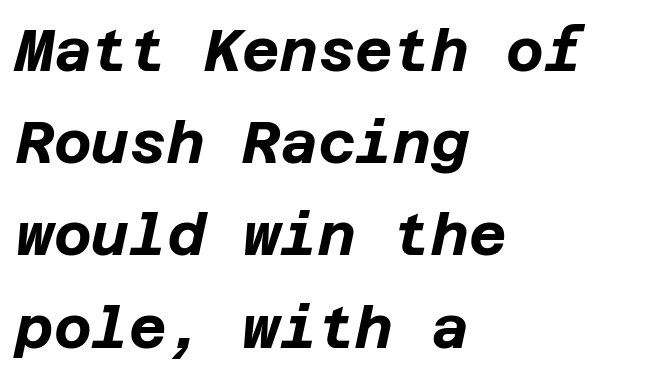
The passage shown leans; its letterforms are oblique. Look at the tracking — it's just the regular setting, nothing added. Typesetter's note: full bold, strokes at maximum text heaviness. A typesetter would call this leading conventional body-copy spacing. Any mark beneath the type? The region is blank. Line beginnings align vertically; line endings do not.
